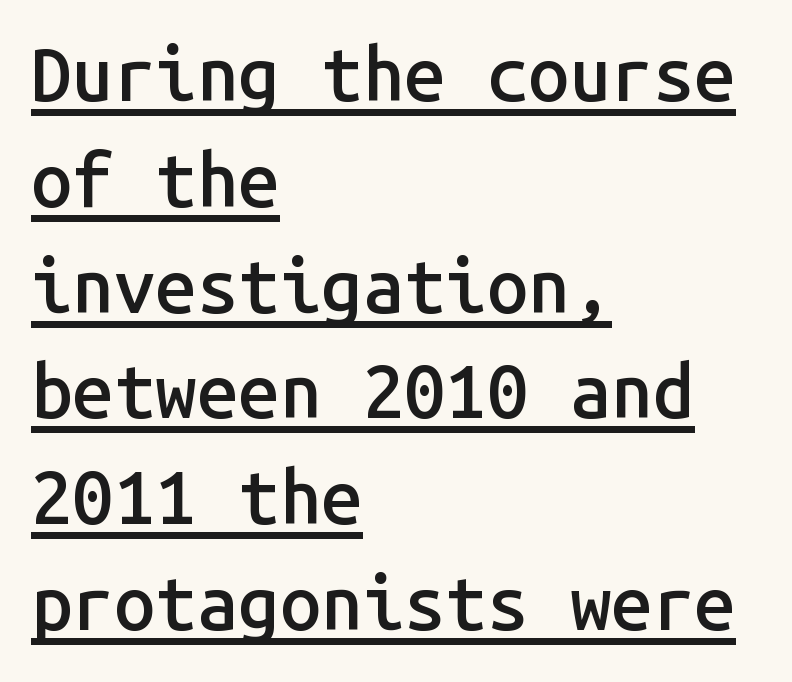
Nothing unusual about the tracking: characters are spaced as the font intends. The axis of the letterforms is exactly vertical. The passage shown is typed in a monospace face where columns stay perfectly aligned. Stroke thickness is moderately raised; the sample reads as semibold.
